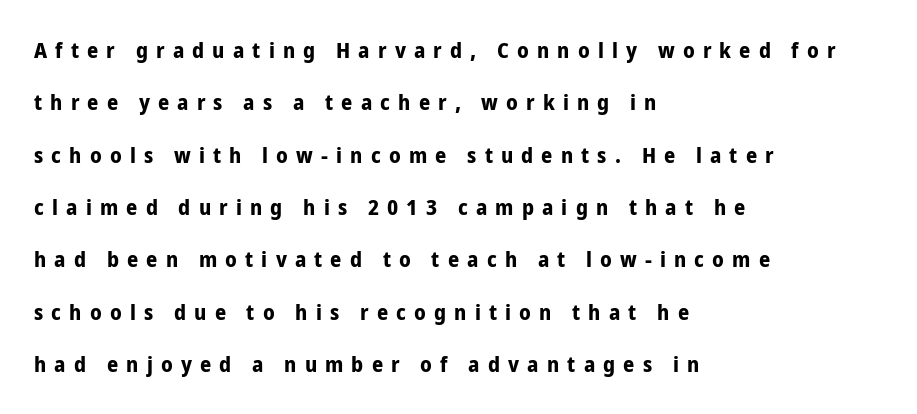
{"italic": "no", "bold": "yes", "underline": "no", "align": "left", "line_spacing": "loose", "line_spacing_ratio": 2.38, "letter_spacing": "wide", "letter_spacing_em": 0.37, "glyph_px": 22}
